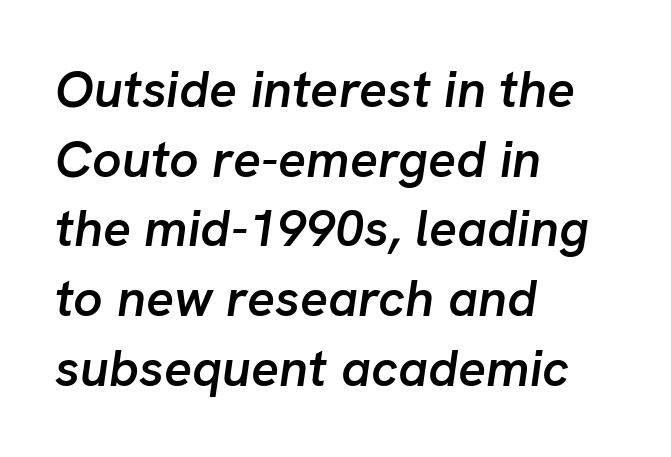
The image shows 52 px semibold type, italic (leaning right); set left-aligned, normal line spacing (1.34x), normal letter spacing, not underlined; low stroke contrast and a medium x-height.
